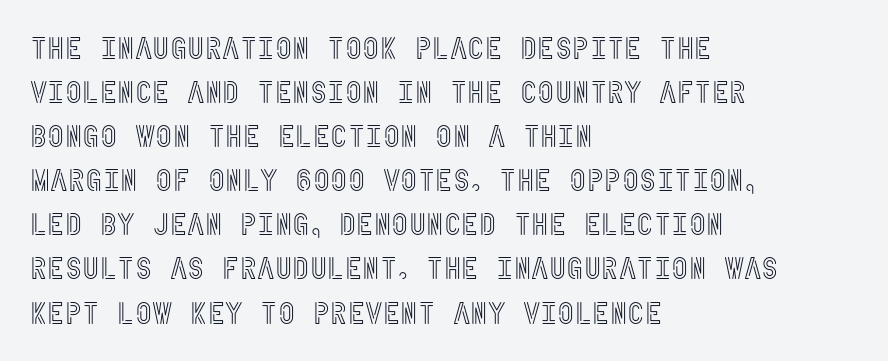
{"italic": "no", "width": "condensed", "x_height": "large", "underline": "no", "align": "left", "line_spacing": "normal", "line_spacing_ratio": 1.47, "letter_spacing": "normal", "letter_spacing_em": 0.0, "glyph_px": 30}
